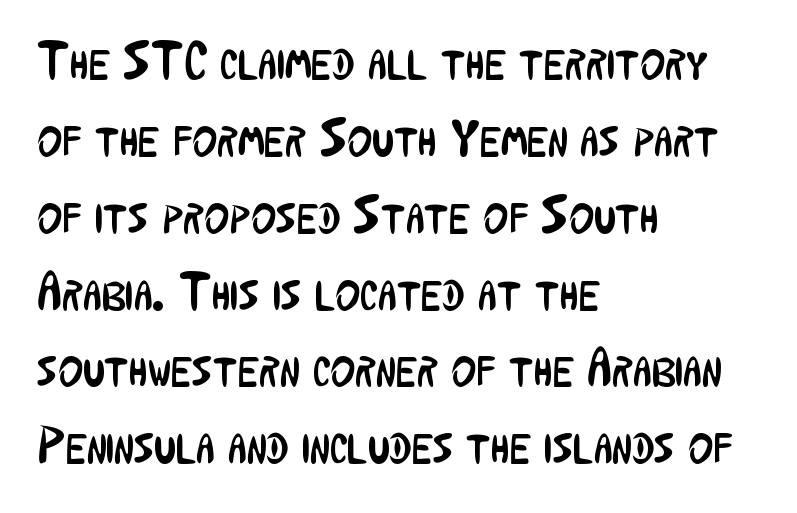
Q: Is the text bold? A: No.
Q: Is the text italic (slanted)? A: No, it is upright.
Q: Is the typeface a serif or a sans-serif typeface? A: Sans-serif.
Q: Is the text underlined? A: No.
Q: How is the paragraph aligned? A: Left-aligned.
Q: Is the spacing between letters normal or unusually wide? A: Normal.
Q: Is the spacing between lines tight, normal or loose? A: Normal.
Q: Width (condensed, normal, or wide)? A: Condensed.
Q: Stroke contrast? A: Low.
Q: x-height? A: Medium.
Q: Monospaced? A: No.
